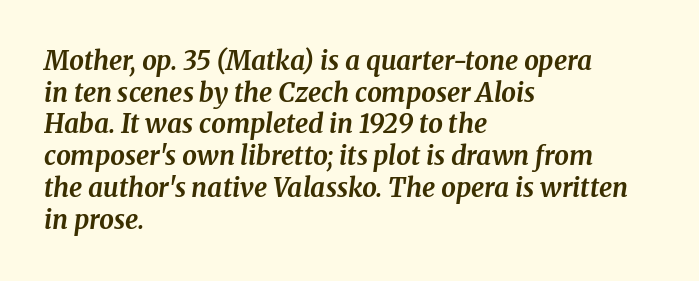
Q: Is the text bold? A: Yes.
Q: Is the text italic (slanted)? A: Yes, it leans right by about 8 degrees.
Q: Is the text underlined? A: No.
Q: How is the paragraph aligned? A: Left-aligned.
Q: Is the spacing between letters normal or unusually wide? A: Normal.
